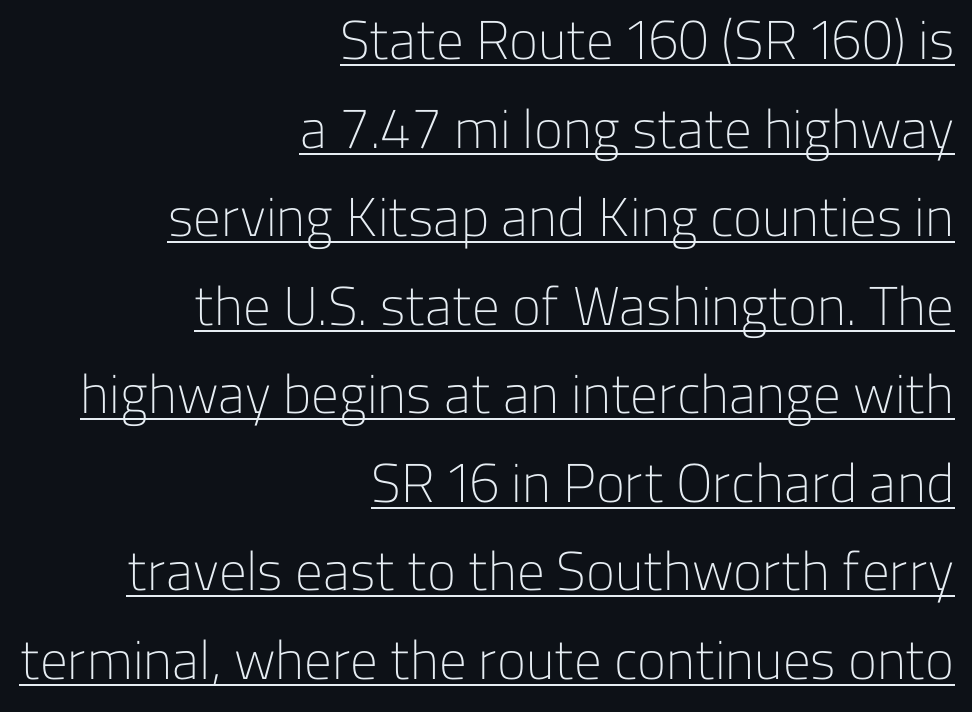
A typesetter would label this face a sans. A quiet, ordinary-to-light weight characterises the typeface. Does extra space separate the letters? No, they use regular spacing. Reading down the column, the eye jumps a familiar distance to each next line.
